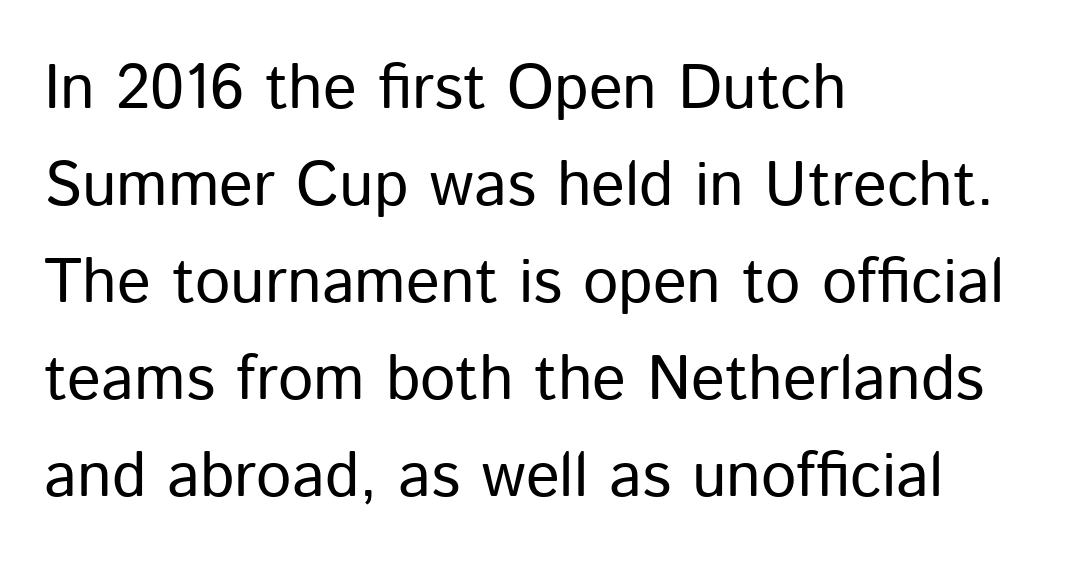
Any mark beneath the type? The region is blank. The compositor pushed each line to the left boundary. Look at the tracking — it's just the regular setting, nothing added. A roman cut, with each character standing at attention.
